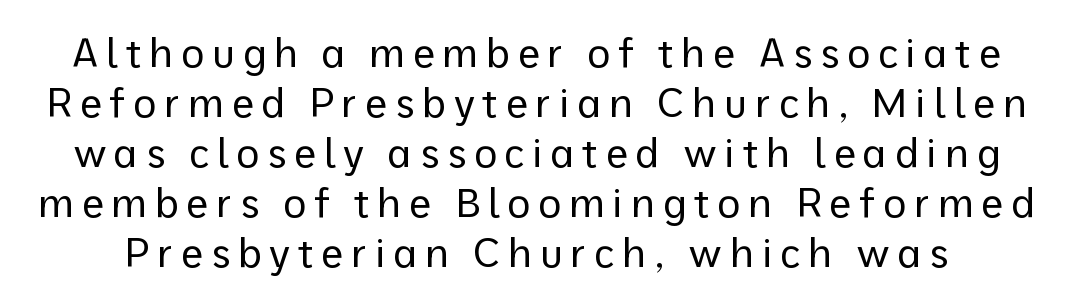
The letters advance in unequal steps, a hallmark of proportional type. What's the leading like? Ordinary, nothing unusual. These glyphs show unthickened strokes, regular width or finer. The typography opts for an upright posture over an oblique one. This sample uses a sans-serif face.
